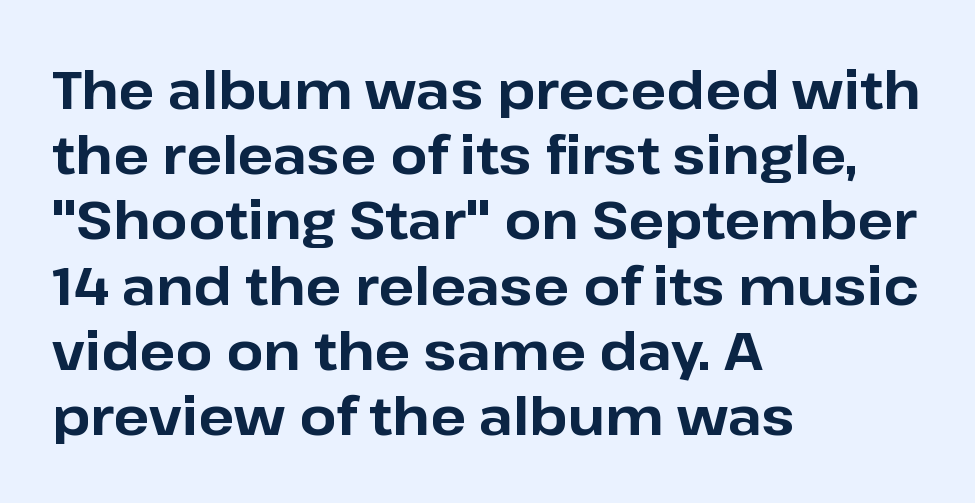
The image shows 53 px bold sans-serif type, upright; set left-aligned, line spacing 1.23x, normal letter spacing, not underlined; low stroke contrast and a medium x-height.
